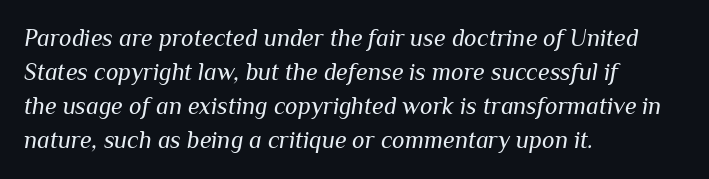
The image shows 24 px text type, italic (leaning right); set left-aligned, normal line spacing (1.42x), normal letter spacing, not underlined.
